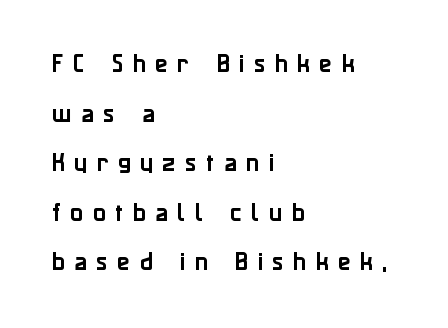
The passage is arranged the way most books set body copy — flush left. Underline: absent. When letters stand straight like this, we call the style roman or upright. The letters are spread apart with noticeably loose tracking. Notice the wide empty band between every row — that's loose leading.
